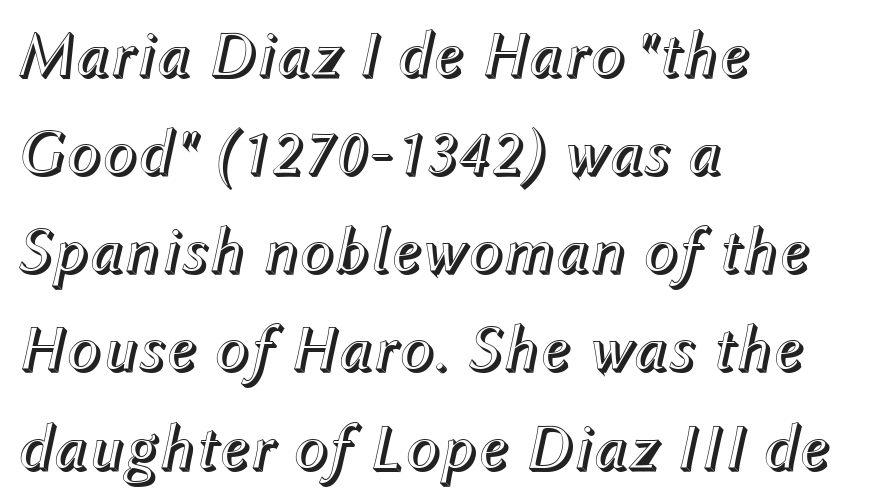
{"italic": "yes", "lean": "right", "slant_degrees": 12, "width": "normal", "x_height": "medium", "monospaced": "no", "underline": "no", "align": "left", "line_spacing": "normal", "line_spacing_ratio": 1.51, "letter_spacing": "normal", "letter_spacing_em": 0.0, "glyph_px": 65}
